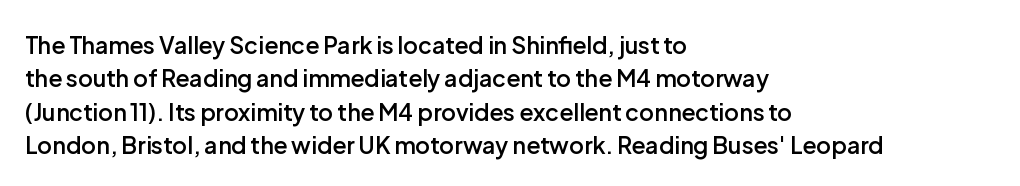
The image shows 23 px text type, upright; set left-aligned, normal line spacing (1.45x), normal letter spacing, not underlined.
